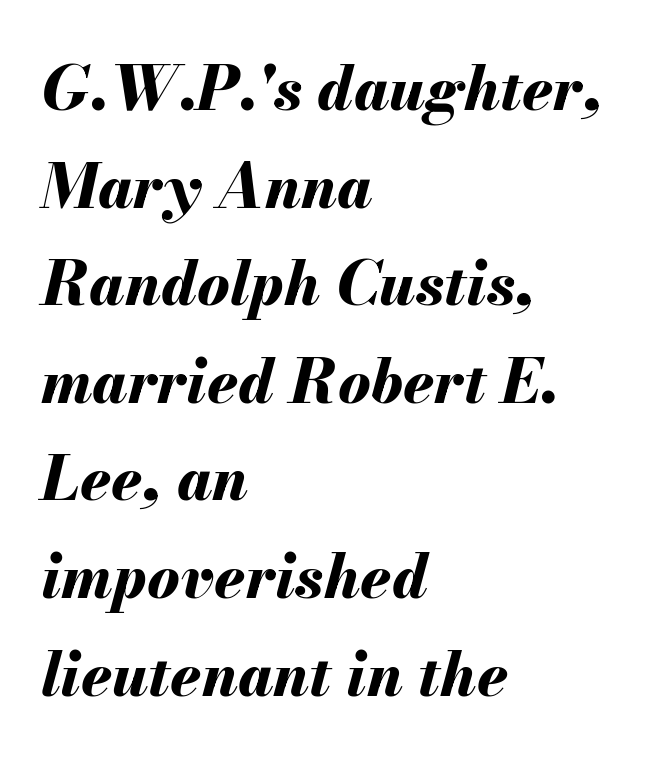
Q: Is the text bold? A: Yes.
Q: Is the text italic (slanted)? A: Yes, it leans right by about 13 degrees.
Q: Is the text underlined? A: No.
Q: How is the paragraph aligned? A: Left-aligned.
Q: Is the spacing between letters normal or unusually wide? A: Normal.
Q: Is the spacing between lines tight, normal or loose? A: Normal.
Q: Width (condensed, normal, or wide)? A: Normal.
Q: Stroke contrast? A: Medium.
Q: x-height? A: Small.
Q: Monospaced? A: No.
